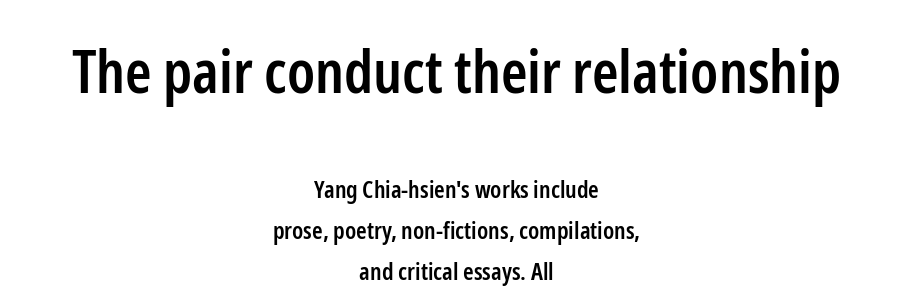
The image shows 60 px semibold, condensed sans-serif type, upright; set centered, normal line spacing (1.7x), normal letter spacing, not underlined; the first (top) block is 2.5x larger; low stroke contrast and a medium x-height.
